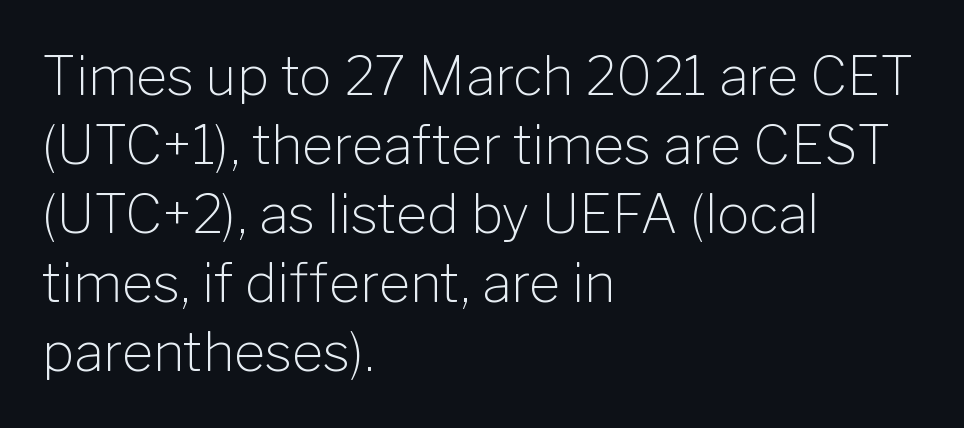
The image shows 54 px light sans-serif type, upright; set left-aligned, normal line spacing (1.28x), normal letter spacing, not underlined; low stroke contrast and a medium x-height.
